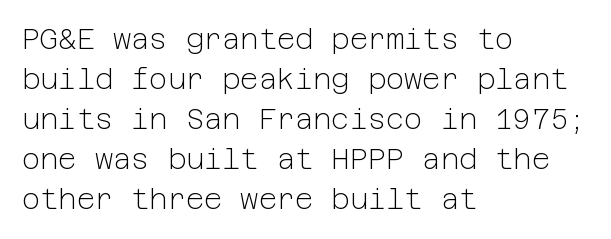
{"serif": "no", "italic": "no", "bold": "no", "weight": "light", "width": "normal", "stroke_contrast": "low", "x_height": "medium", "underline": "no", "align": "left", "line_spacing": "normal", "line_spacing_ratio": 1.43, "letter_spacing": "normal", "letter_spacing_em": 0.0, "glyph_px": 28}
